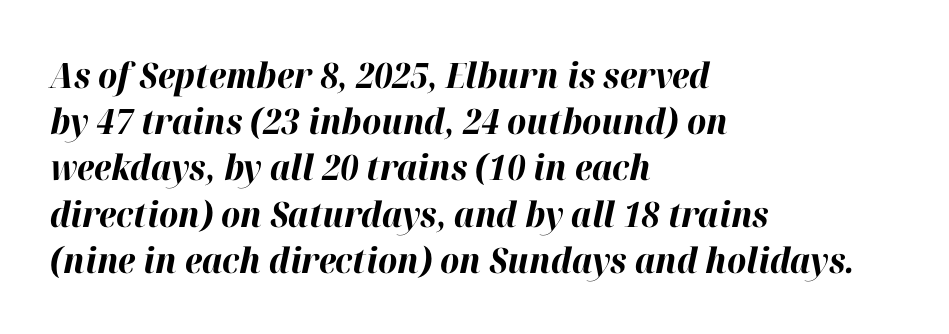
{"italic": "yes", "lean": "right", "slant_degrees": 12, "bold": "yes", "weight": "bold", "width": "normal", "stroke_contrast": "high", "x_height": "medium", "monospaced": "no", "underline": "no", "align": "left", "line_spacing": "normal", "line_spacing_ratio": 1.32, "letter_spacing": "normal", "letter_spacing_em": 0.0, "glyph_px": 35}
